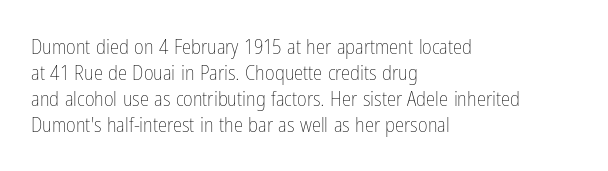
Q: Is the text bold? A: No.
Q: Is the text italic (slanted)? A: No, it is upright.
Q: Is the text underlined? A: No.
Q: How is the paragraph aligned? A: Left-aligned.
Q: Is the spacing between letters normal or unusually wide? A: Normal.
